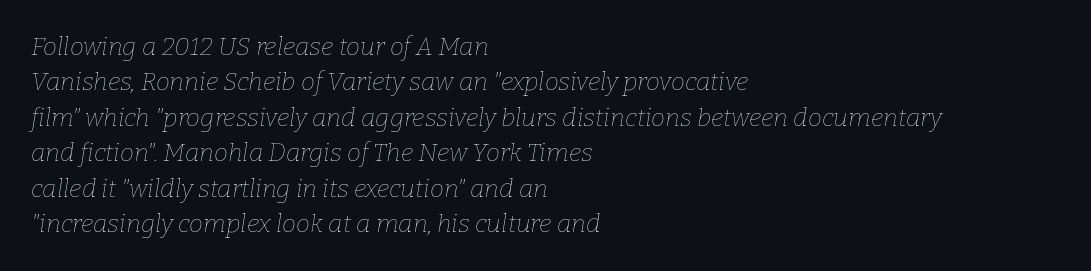
Q: Is the text bold? A: No.
Q: Is the text italic (slanted)? A: Yes, it leans right by about 9 degrees.
Q: Is the text underlined? A: No.
Q: How is the paragraph aligned? A: Left-aligned.
Q: Is the spacing between letters normal or unusually wide? A: Normal.
Q: Is the spacing between lines tight, normal or loose? A: Normal.
